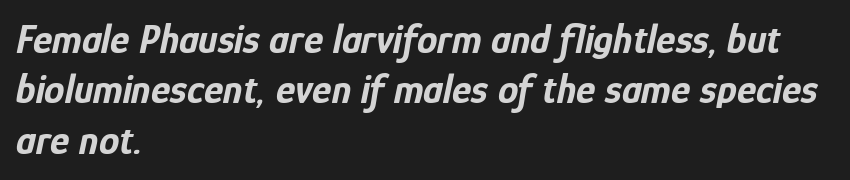
How are the letters spaced? Ordinarily, with no added tracking. In terms of weight, the rendering is a true, heavy bold. Think of a printed novel: that variable character pitch is what you see here. You can tell it's italic because the verticals aren't actually vertical. The paragraph has a hard left edge and a soft right edge. The space directly below the letters is spotless.
